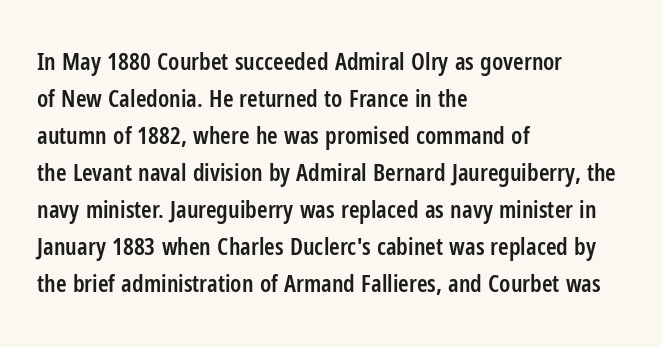
Leading matches the norm, producing a regular column. This is roman type, the default non-slanted kind. Students, note that the glyphs here touch the page at normal intervals. Anything drawn beneath the words? Only blank space.
